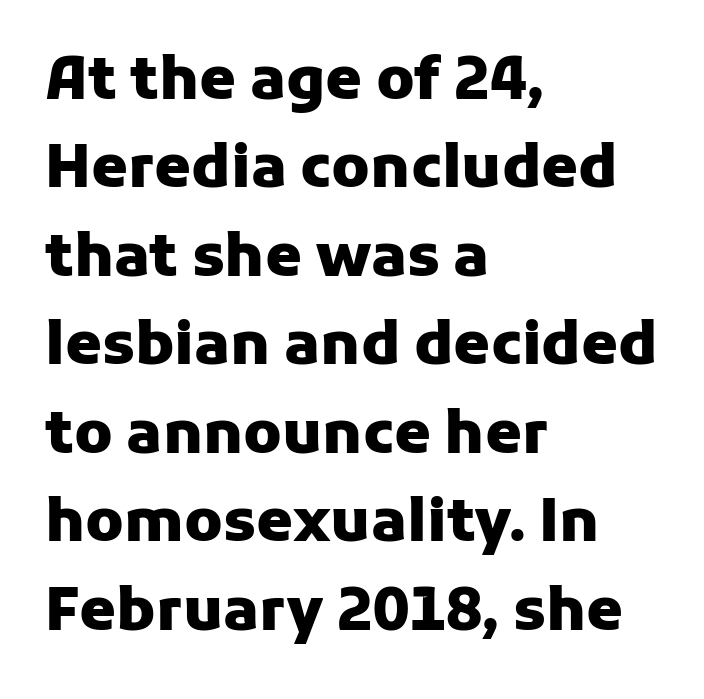
The image shows 59 px heavy sans-serif type, upright; set left-aligned, normal line spacing (1.5x), normal letter spacing, not underlined; low stroke contrast and a medium x-height.
